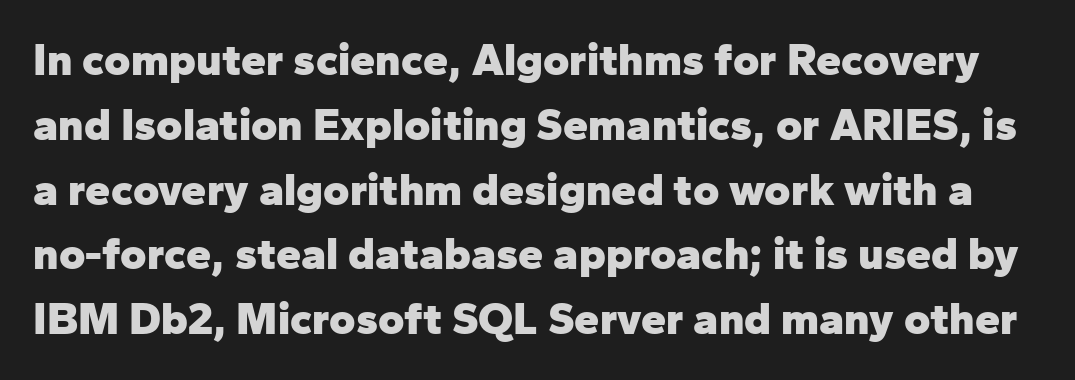
{"serif": "no", "italic": "no", "bold": "yes", "weight": "heavy", "width": "normal", "stroke_contrast": "low", "x_height": "medium", "monospaced": "no", "underline": "no", "line_spacing": "normal", "line_spacing_ratio": 1.44, "letter_spacing": "normal", "letter_spacing_em": 0.0, "glyph_px": 45}
